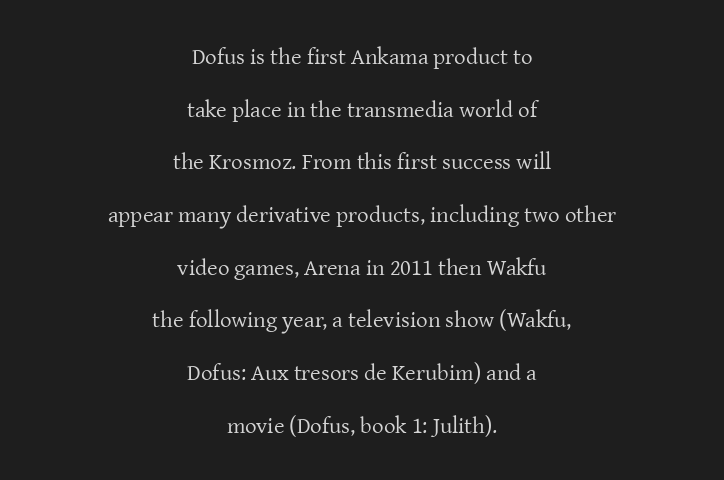
{"italic": "no", "bold": "no", "underline": "no", "align": "center", "line_spacing": "loose", "line_spacing_ratio": 2.29, "letter_spacing": "normal", "letter_spacing_em": 0.0, "glyph_px": 23}
